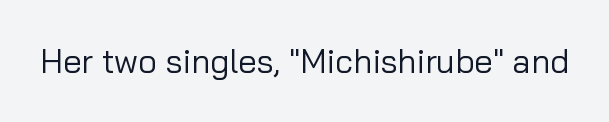
{"serif": "no", "italic": "no", "bold": "no", "weight": "regular", "width": "normal", "stroke_contrast": "low", "x_height": "medium", "monospaced": "no", "underline": "no", "letter_spacing": "normal", "letter_spacing_em": 0.0, "glyph_px": 33}
